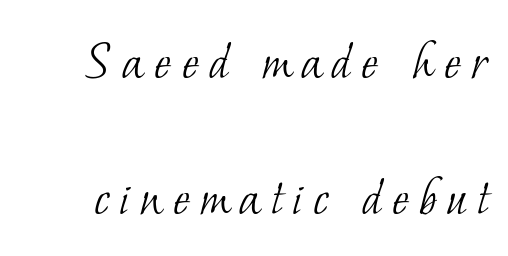
{"serif": "yes", "bold": "no", "weight": "light", "width": "normal", "stroke_contrast": "low", "x_height": "small", "monospaced": "no", "underline": "no", "line_spacing": "loose", "line_spacing_ratio": 2.35, "glyph_px": 58}
